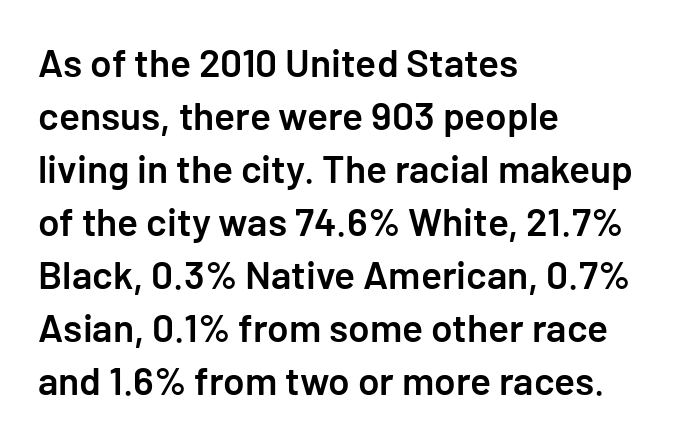
{"serif": "no", "italic": "no", "bold": "semi", "weight": "semibold", "width": "normal", "stroke_contrast": "low", "x_height": "medium", "underline": "no", "align": "left", "line_spacing": "normal", "line_spacing_ratio": 1.36, "letter_spacing": "normal", "letter_spacing_em": 0.0, "glyph_px": 39}
